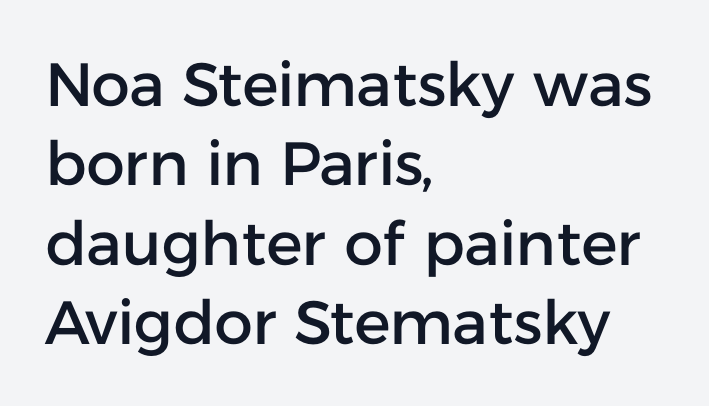
The image shows 61 px sans-serif type, upright; set left-aligned, normal line spacing (1.3x), normal letter spacing, not underlined; low stroke contrast and a medium x-height.
